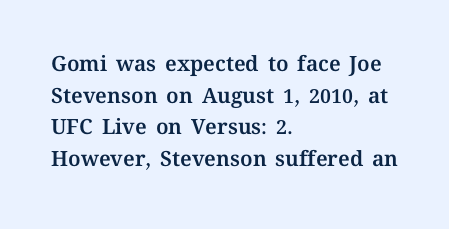
{"italic": "no", "underline": "no", "align": "left", "line_spacing": "normal", "line_spacing_ratio": 1.51, "letter_spacing": "normal", "letter_spacing_em": 0.0, "glyph_px": 21}
